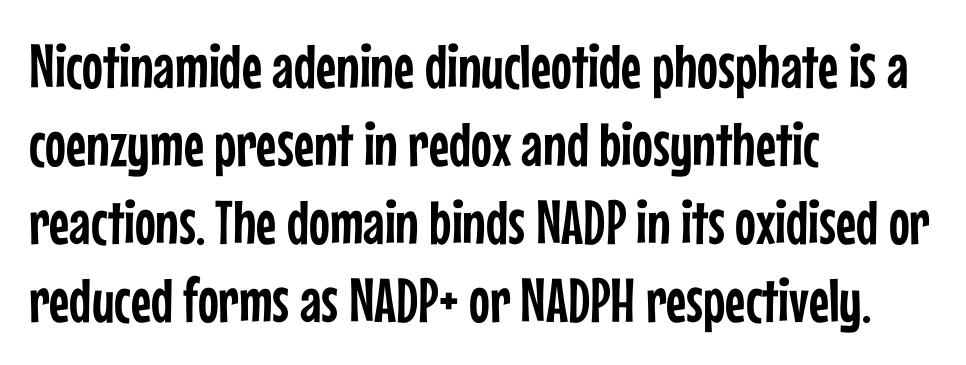
Note the varied advance widths — an 'i' is clearly narrower than an 'm'. The face used here is rendered with its standard letterfit. Vertical strokes here are truly vertical. Is this a sans? Yes — the strokes have no serifs. The space between consecutive lines is moderate.
